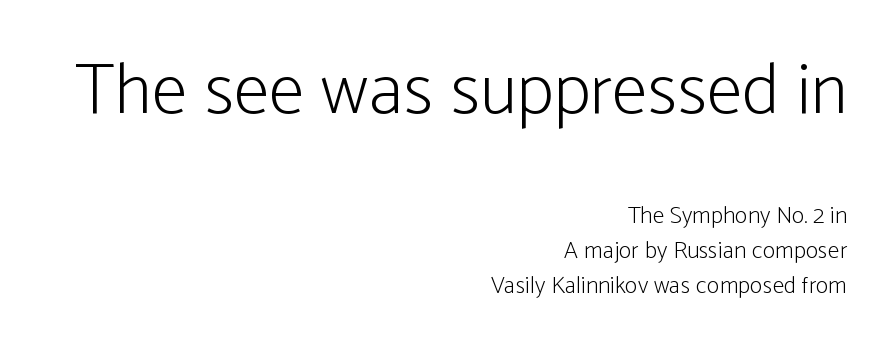
Note: no serifs on the glyphs. This rendering features lettering with no underline. Horizontal alignment here is rightward, an uncommon choice for prose. These lines are rendered in a variable-pitch font. Does extra space separate the letters? No, they use regular spacing. A student would notice the top passage is typeset larger than what follows.
